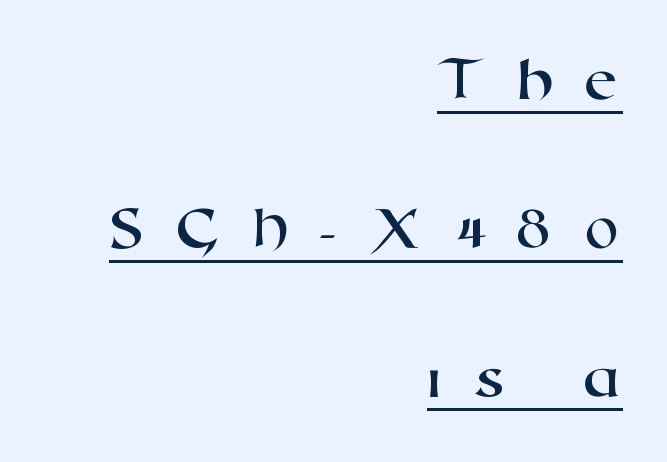
Q: Is the typeface a serif or a sans-serif typeface? A: Sans-serif.
Q: Is the text underlined? A: Yes.
Q: How is the paragraph aligned? A: Right-aligned.
Q: Is the spacing between letters normal or unusually wide? A: Unusually wide.
Q: Is the spacing between lines tight, normal or loose? A: Loose.
Q: Width (condensed, normal, or wide)? A: Wide.
Q: Stroke contrast? A: High.
Q: x-height? A: Medium.
Q: Monospaced? A: No.
